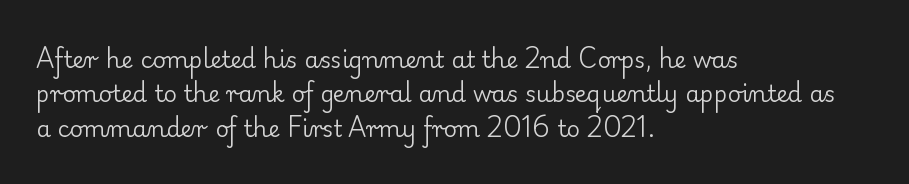
The image shows 23 px text type, upright; set left-aligned, normal line spacing (1.5x), normal letter spacing, not underlined.
